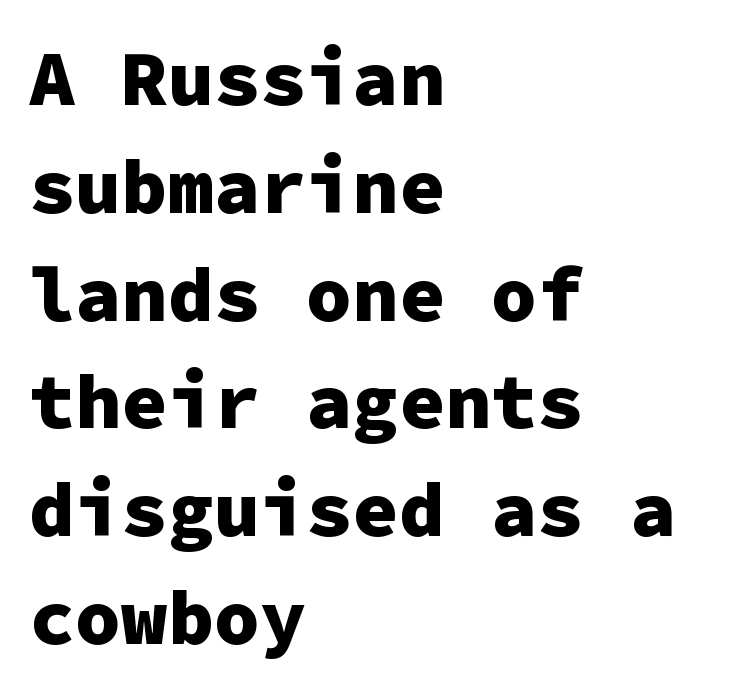
{"serif": "no", "italic": "no", "bold": "yes", "weight": "heavy", "width": "normal", "stroke_contrast": "low", "x_height": "medium", "monospaced": "yes", "underline": "no", "align": "left", "line_spacing": "normal", "line_spacing_ratio": 1.4, "letter_spacing": "normal", "letter_spacing_em": 0.0, "glyph_px": 77}
